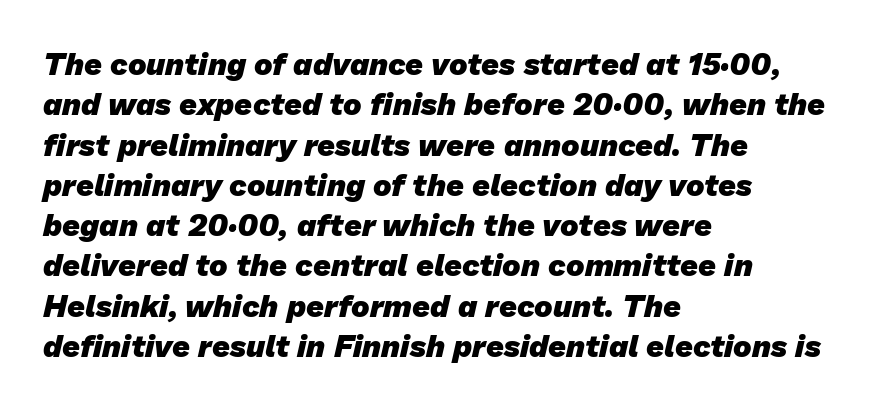
The image shows 31 px heavy sans-serif type; set left-aligned, normal line spacing (1.3x), normal letter spacing, not underlined; low stroke contrast and a medium x-height.
